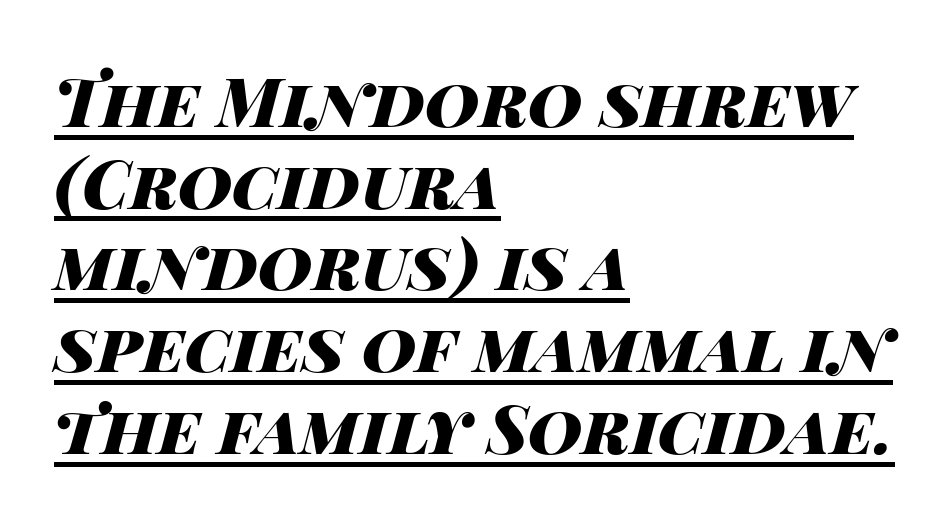
The tracking reads as untouched default to a designer's eye. The lettering is marked with a stroke running underneath it. Proportional: the letters do not fall into vertical columns. These lines stack with their left ends in a neat column. The specimen reads as italic at a glance. The font is running at its bold setting.
